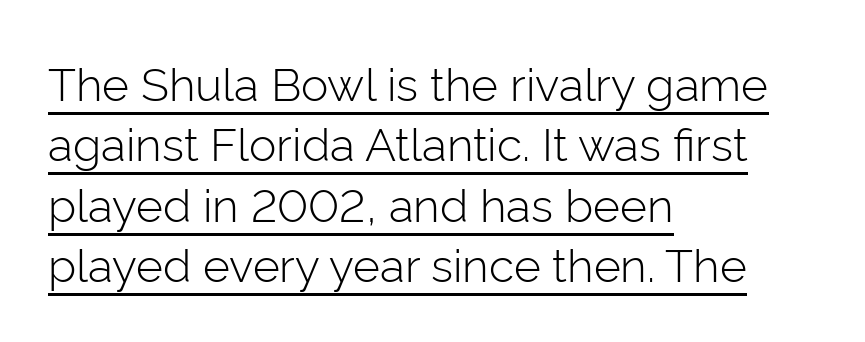
The block of text has a typical density, with ordinary space between rows. The lines are quadded left. A typesetter would call this zero additional tracking. Underlining? Definitely there.
